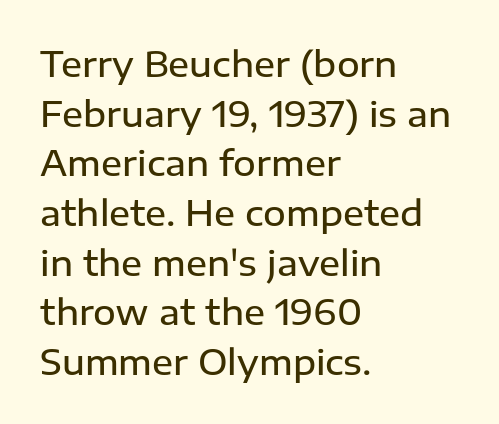
{"serif": "no", "italic": "no", "bold": "semi", "weight": "semibold", "width": "normal", "stroke_contrast": "low", "x_height": "medium", "monospaced": "no", "underline": "no", "align": "left", "line_spacing": "normal", "line_spacing_ratio": 1.42, "letter_spacing": "normal", "letter_spacing_em": 0.0, "glyph_px": 35}
